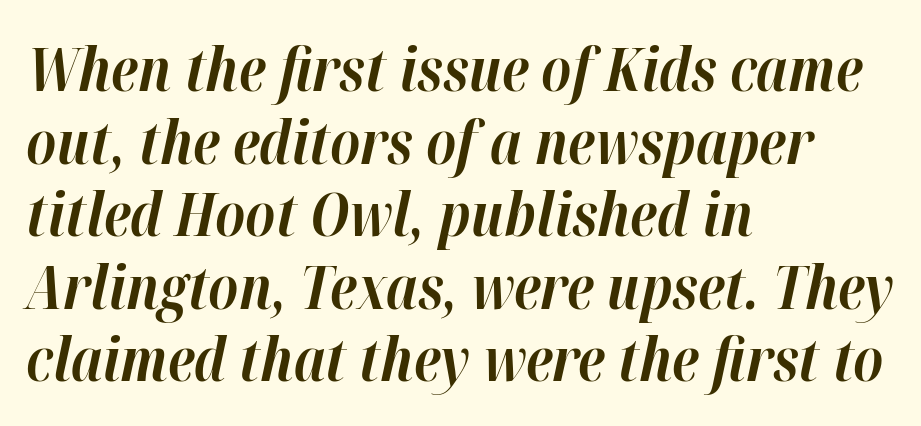
The image shows 60 px bold type, italic (leaning right); set left-aligned, line spacing 1.21x, normal letter spacing, not underlined; high stroke contrast and a medium x-height.
